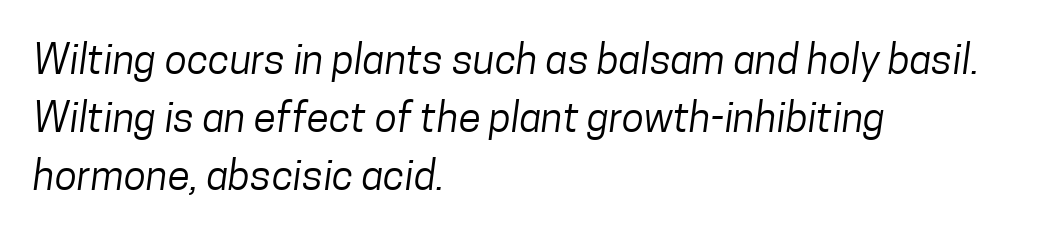
The image shows 41 px regular-weight, condensed sans-serif type; set left-aligned, normal line spacing (1.42x), normal letter spacing, not underlined; low stroke contrast and a medium x-height.
